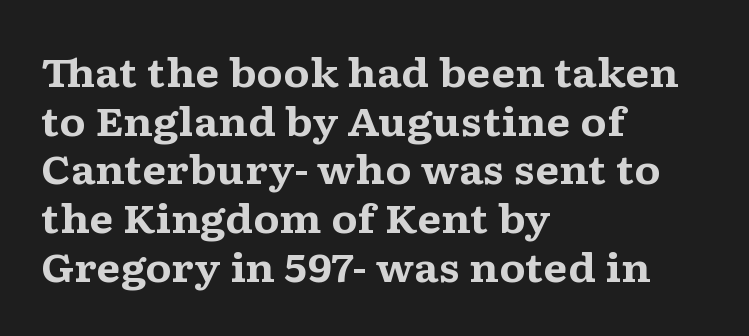
The rows are spaced the way most documents space them. This sample uses a serif face. Beneath every word, the page is bare. Characters follow at the spacing the type designer built in. The typesetter chose a ragged-right arrangement here.
